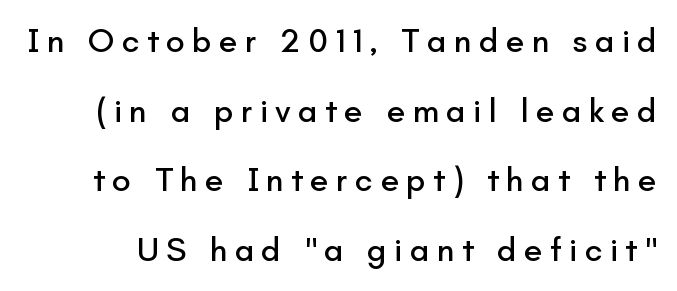
Q: Is the text italic (slanted)? A: No, it is upright.
Q: Is the typeface a serif or a sans-serif typeface? A: Sans-serif.
Q: Is the text underlined? A: No.
Q: Is the spacing between letters normal or unusually wide? A: Unusually wide.
Q: Is the spacing between lines tight, normal or loose? A: Loose.
Q: Width (condensed, normal, or wide)? A: Normal.
Q: Stroke contrast? A: Low.
Q: x-height? A: Small.
Q: Monospaced? A: No.
